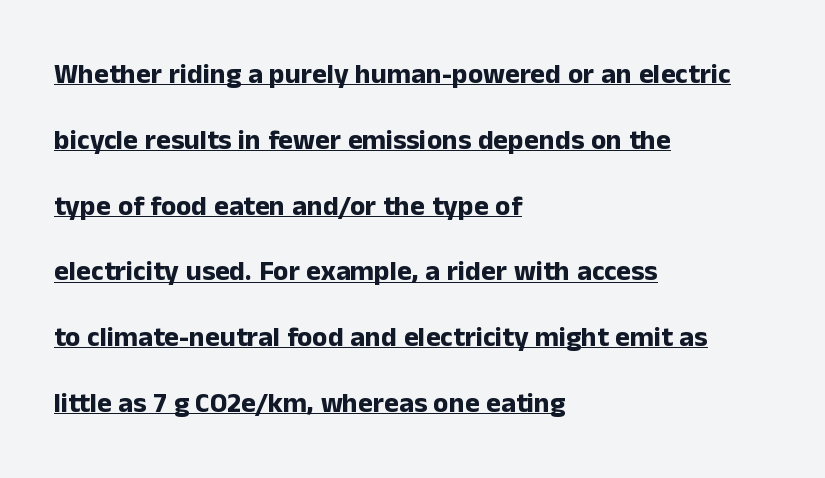
The font is running at its bold setting. Is the letter spacing exaggerated? No — it looks like the ordinary default. Each letter keeps its own natural width here, so spacing adapts to shape. Honestly, the rows look like they've been pulled way apart.
